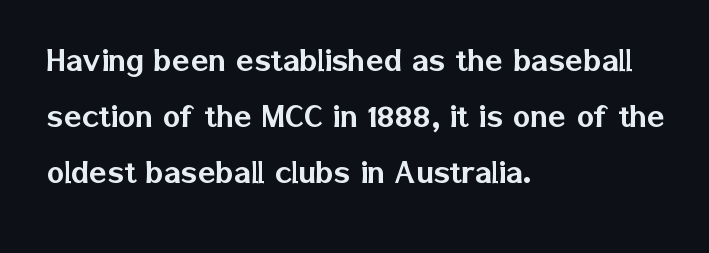
Q: Is the text italic (slanted)? A: No, it is upright.
Q: Is the typeface a serif or a sans-serif typeface? A: Sans-serif.
Q: Is the text underlined? A: No.
Q: How is the paragraph aligned? A: Left-aligned.
Q: Is the spacing between letters normal or unusually wide? A: Normal.
Q: Is the spacing between lines tight, normal or loose? A: Normal.
Q: Width (condensed, normal, or wide)? A: Normal.
Q: Stroke contrast? A: Low.
Q: x-height? A: Medium.
Q: Monospaced? A: No.
